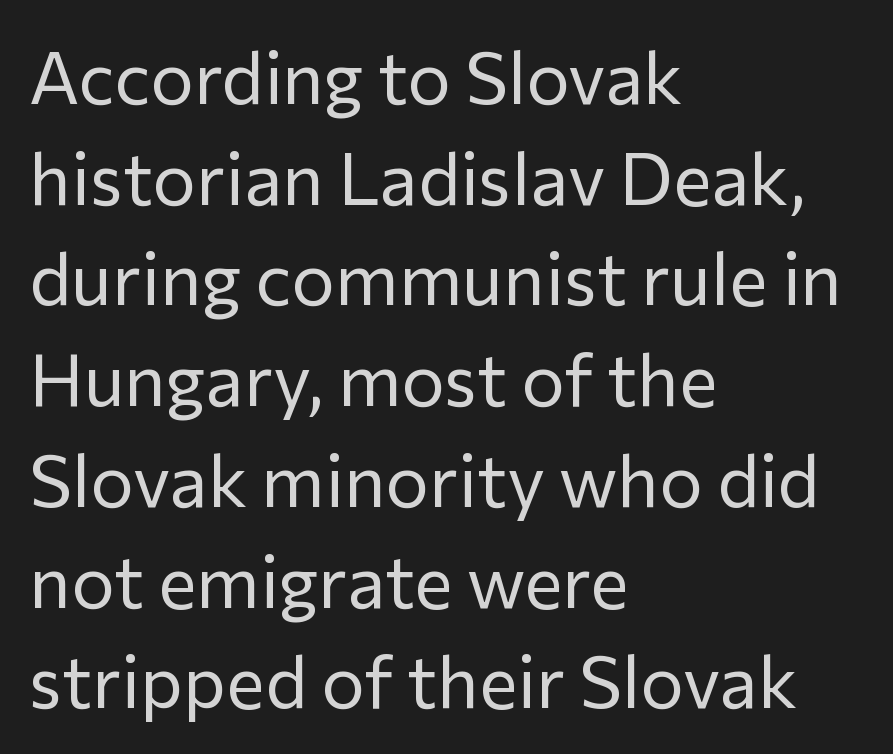
Q: Is the text bold? A: No.
Q: Is the text italic (slanted)? A: No, it is upright.
Q: Is the typeface a serif or a sans-serif typeface? A: Sans-serif.
Q: Is the text underlined? A: No.
Q: How is the paragraph aligned? A: Left-aligned.
Q: Is the spacing between letters normal or unusually wide? A: Normal.
Q: Is the spacing between lines tight, normal or loose? A: Normal.
Q: Width (condensed, normal, or wide)? A: Normal.
Q: Stroke contrast? A: Low.
Q: x-height? A: Medium.
Q: Monospaced? A: No.
